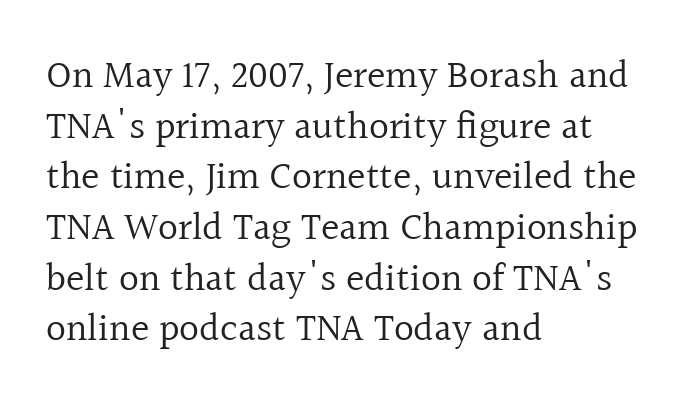
{"serif": "yes", "italic": "no", "bold": "no", "weight": "regular", "width": "normal", "x_height": "medium", "monospaced": "no", "underline": "no", "align": "left", "line_spacing": "normal", "line_spacing_ratio": 1.3, "letter_spacing": "normal", "letter_spacing_em": 0.0, "glyph_px": 39}
